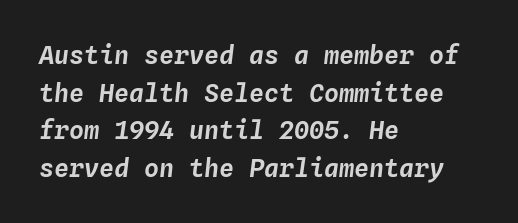
{"italic": "yes", "lean": "right", "slant_degrees": 4, "underline": "no", "align": "left", "line_spacing": "normal", "line_spacing_ratio": 1.51, "letter_spacing": "normal", "letter_spacing_em": 0.0, "glyph_px": 25}
